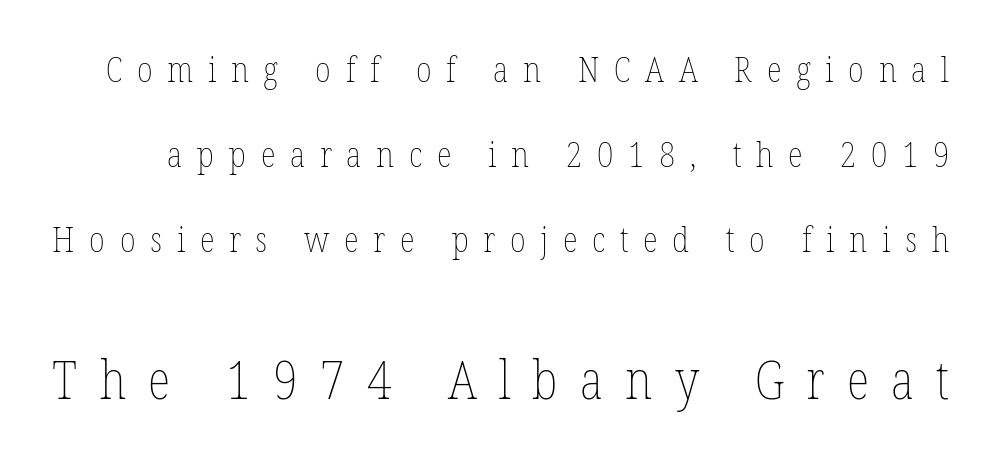
Q: Is the text bold? A: No.
Q: Is the text italic (slanted)? A: No, it is upright.
Q: Is the text underlined? A: No.
Q: Is the spacing between letters normal or unusually wide? A: Unusually wide.
Q: Is the spacing between lines tight, normal or loose? A: Loose.
Q: Which block of text is set in a larger size, the first (top) or the second (bottom)? A: The second (bottom) one.
Q: Width (condensed, normal, or wide)? A: Condensed.
Q: Stroke contrast? A: Low.
Q: x-height? A: Medium.
Q: Monospaced? A: No.
